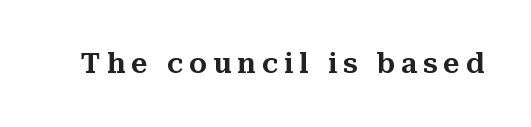
Q: Is the text italic (slanted)? A: No, it is upright.
Q: Is the typeface a serif or a sans-serif typeface? A: Serif.
Q: Is the text underlined? A: No.
Q: Is the spacing between letters normal or unusually wide? A: Unusually wide.
Q: Width (condensed, normal, or wide)? A: Normal.
Q: Stroke contrast? A: Medium.
Q: x-height? A: Medium.
Q: Monospaced? A: No.
